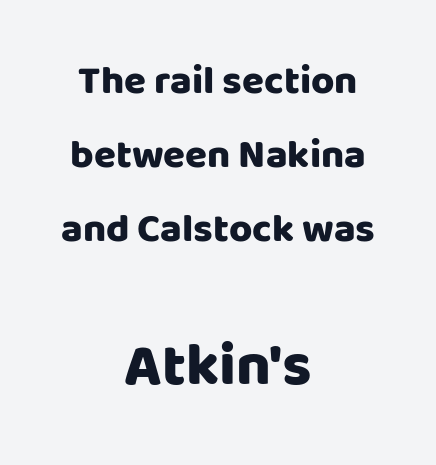
Spacing verdict: proportional, widths tailored to each character. You'd pick this weight for a headline — it's a proper bold. Bigger letters appear in the bottom chunk; the top chunk is reduced. The letters stand straight up with perfectly vertical stems. Caption: multi-line text, centered on the measure. Only glyphs here, with clear space below each row.
